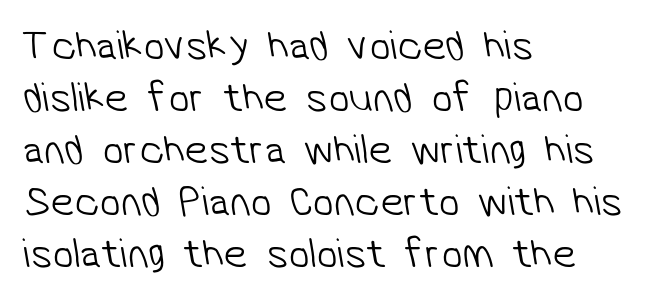
{"serif": "no", "bold": "no", "weight": "light", "width": "normal", "stroke_contrast": "low", "x_height": "medium", "monospaced": "no", "underline": "no", "align": "left", "line_spacing_ratio": 1.24, "letter_spacing": "normal", "letter_spacing_em": 0.0, "glyph_px": 42}
